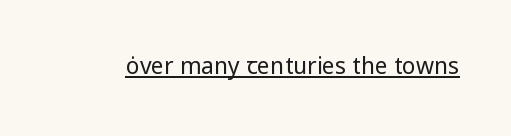
Q: Is the text bold? A: No.
Q: Is the text italic (slanted)? A: No, it is upright.
Q: Is the text underlined? A: Yes.
Q: Is the spacing between letters normal or unusually wide? A: Normal.
